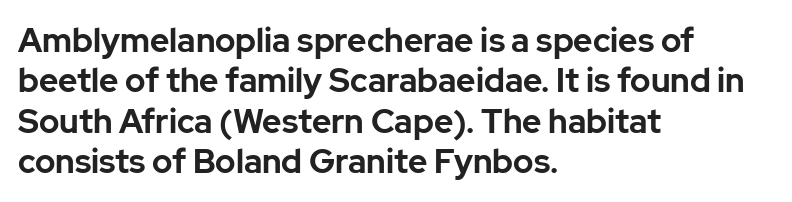
The image shows 33 px bold sans-serif type, upright; set left-aligned, line spacing 1.22x, normal letter spacing, not underlined; low stroke contrast and a medium x-height.
